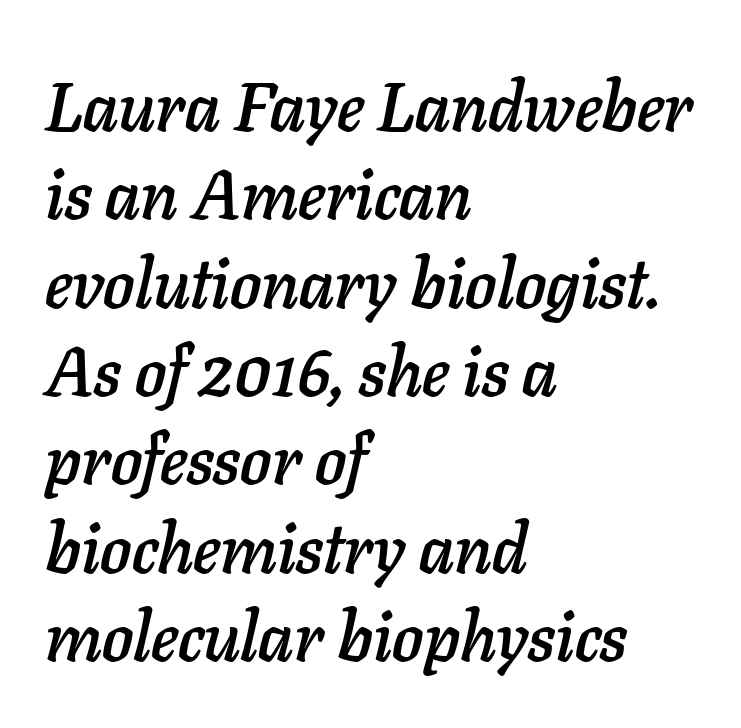
{"italic": "yes", "lean": "right", "slant_degrees": 11, "width": "normal", "stroke_contrast": "low", "x_height": "medium", "monospaced": "no", "underline": "no", "align": "left", "line_spacing": "normal", "line_spacing_ratio": 1.28, "letter_spacing": "normal", "letter_spacing_em": 0.0, "glyph_px": 69}
